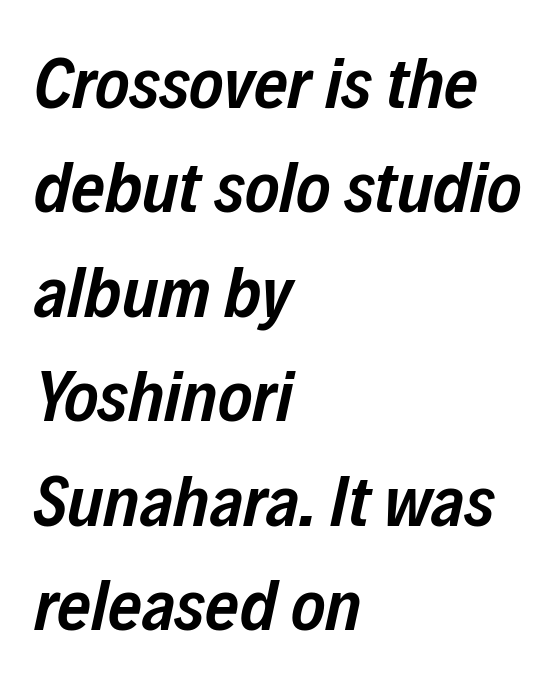
The image shows 73 px semibold, condensed type, italic (leaning right); set left-aligned, normal line spacing (1.43x), normal letter spacing, not underlined; low stroke contrast and a medium x-height.
